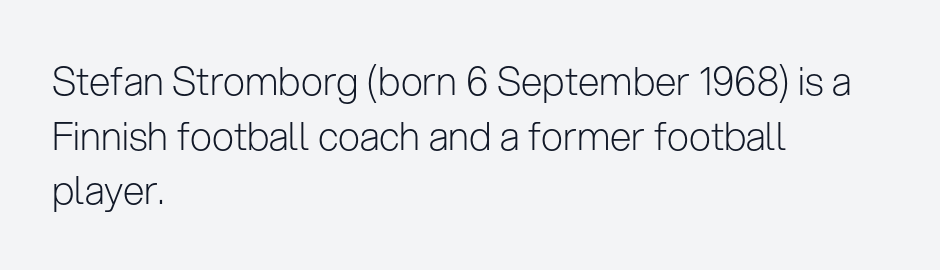
{"serif": "no", "italic": "no", "bold": "no", "weight": "light", "width": "normal", "stroke_contrast": "low", "x_height": "medium", "monospaced": "no", "underline": "no", "align": "left", "line_spacing": "normal", "line_spacing_ratio": 1.4, "letter_spacing": "normal", "letter_spacing_em": 0.0, "glyph_px": 39}
